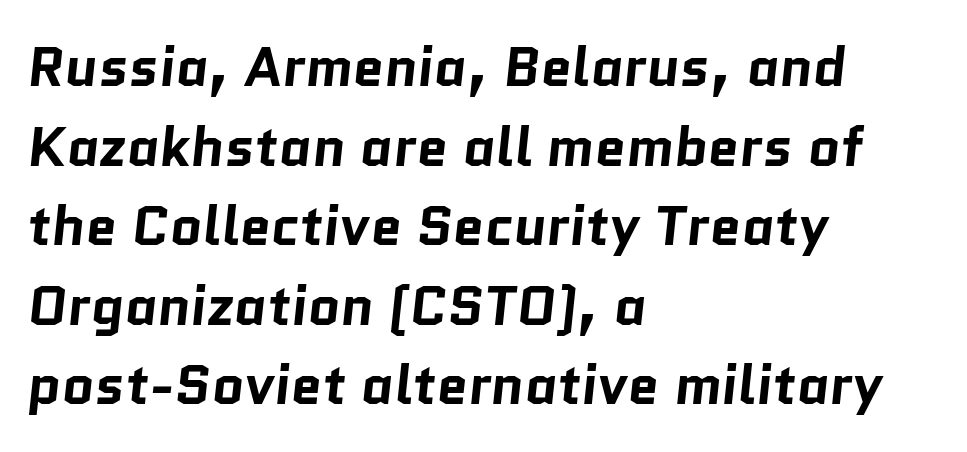
{"serif": "no", "bold": "yes", "weight": "bold", "width": "normal", "stroke_contrast": "low", "x_height": "medium", "monospaced": "no", "underline": "no", "align": "left", "line_spacing": "normal", "line_spacing_ratio": 1.42, "letter_spacing": "normal", "letter_spacing_em": 0.0, "glyph_px": 56}
